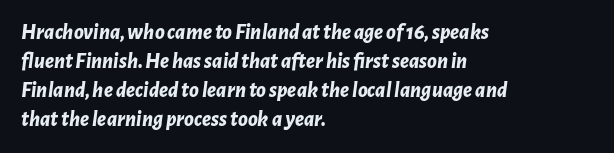
{"italic": "yes", "lean": "right", "slant_degrees": 7, "bold": "yes", "underline": "no", "align": "left", "line_spacing": "normal", "line_spacing_ratio": 1.32, "letter_spacing": "normal", "letter_spacing_em": 0.0, "glyph_px": 22}
